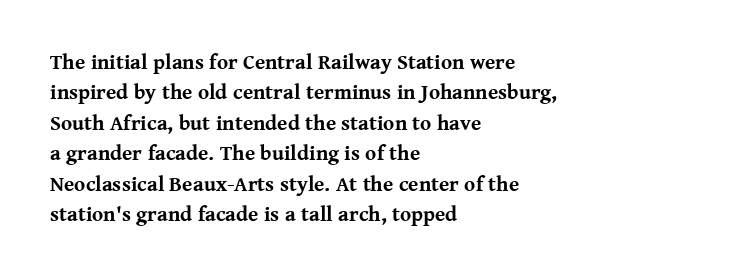
The image shows 21 px bold type, upright; set left-aligned, normal line spacing (1.45x), normal letter spacing, not underlined.
